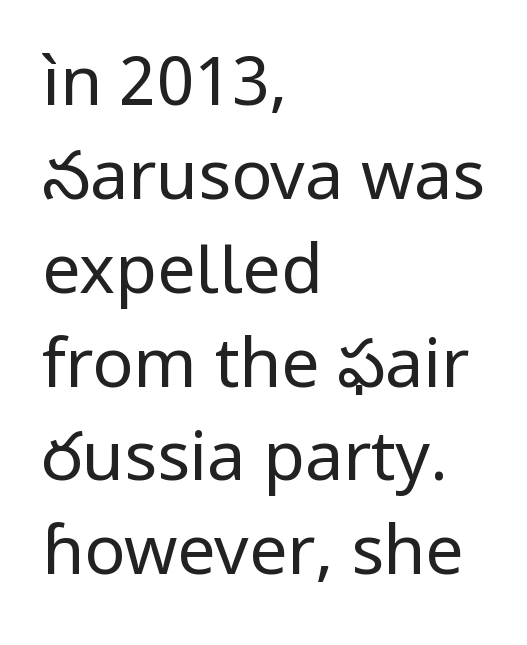
{"serif": "no", "italic": "no", "bold": "no", "weight": "regular", "width": "normal", "stroke_contrast": "low", "x_height": "medium", "monospaced": "no", "underline": "no", "align": "left", "line_spacing": "normal", "line_spacing_ratio": 1.38, "letter_spacing": "normal", "letter_spacing_em": 0.0, "glyph_px": 68}
